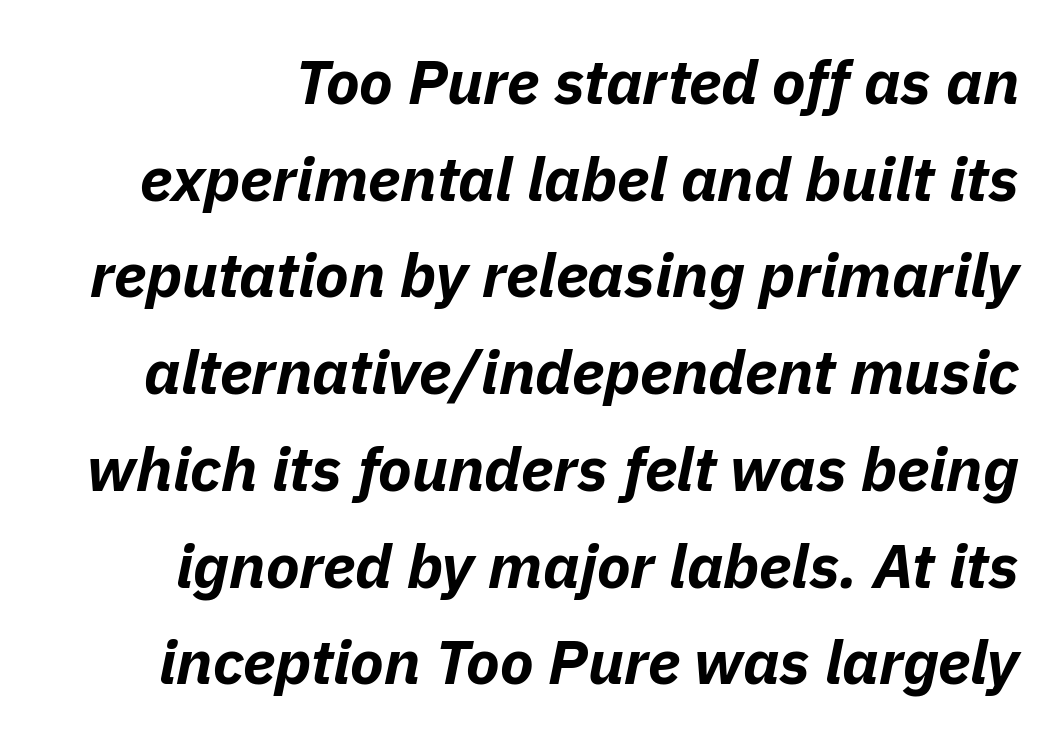
The image shows 62 px bold type, italic (leaning right); set normal line spacing (1.56x), normal letter spacing, not underlined; low stroke contrast and a medium x-height.
